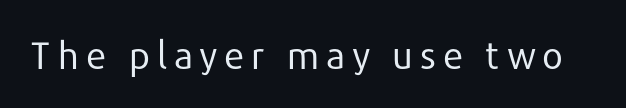
Q: Is the text bold? A: No.
Q: Is the text italic (slanted)? A: No, it is upright.
Q: Is the typeface a serif or a sans-serif typeface? A: Sans-serif.
Q: Is the text underlined? A: No.
Q: Width (condensed, normal, or wide)? A: Normal.
Q: Stroke contrast? A: Low.
Q: x-height? A: Medium.
Q: Monospaced? A: No.
